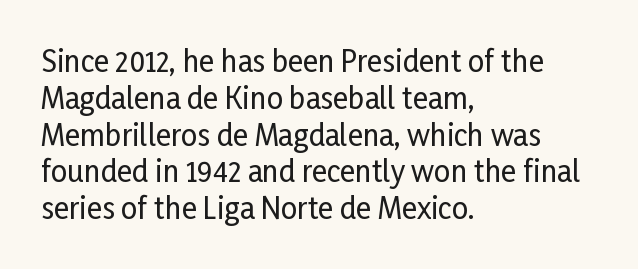
{"serif": "no", "italic": "no", "width": "condensed", "stroke_contrast": "low", "x_height": "medium", "monospaced": "no", "underline": "no", "align": "left", "line_spacing": "normal", "line_spacing_ratio": 1.27, "letter_spacing": "normal", "letter_spacing_em": 0.0, "glyph_px": 29}
